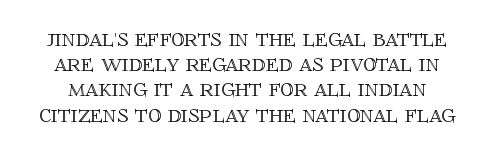
The image shows 26 px text type, upright; set tight line spacing (0.97x), normal letter spacing, not underlined.
